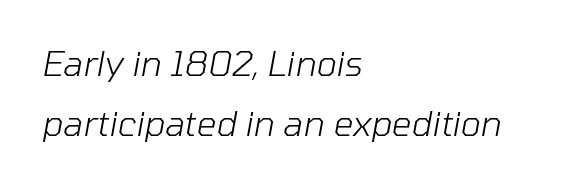
A bare baseline throughout the passage. The rendering applies a slant to the glyphs. A typesetter would call this proportional, since set widths differ per character. Caption: face not bold, strokes unweighted. Short and long lines alike share a common starting point at left. This sample uses plain, unmodified letter spacing.
